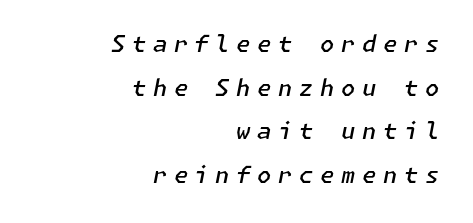
The image shows 23 px text type, italic (leaning right); set right-aligned, loose line spacing (1.9x), unusually wide letter spacing (+0.29 em), not underlined.
